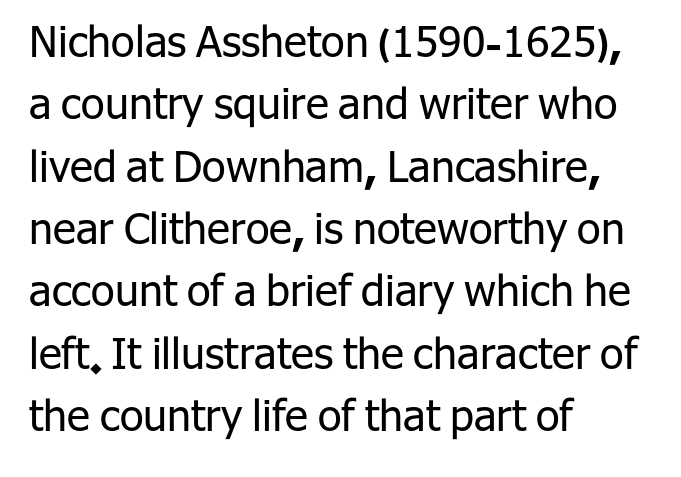
The image shows 43 px regular-weight sans-serif type, upright; set left-aligned, normal line spacing (1.45x), normal letter spacing, not underlined; low stroke contrast and a medium x-height.
